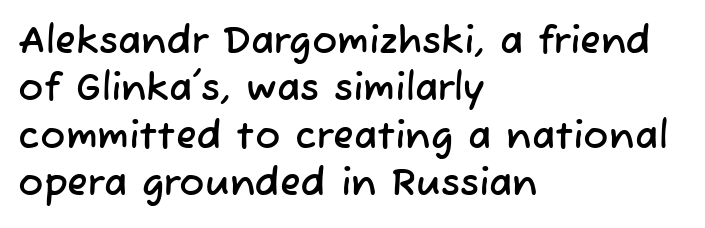
The text block is weighted toward the left margin, trailing off unevenly rightward. Note: no serifs on the glyphs. The vertical gap from one line to the next is medium. The zone under the glyphs is completely vacant. The letters advance in unequal steps, a hallmark of proportional type. Inter-character spacing is left at the font's built-in metrics.
